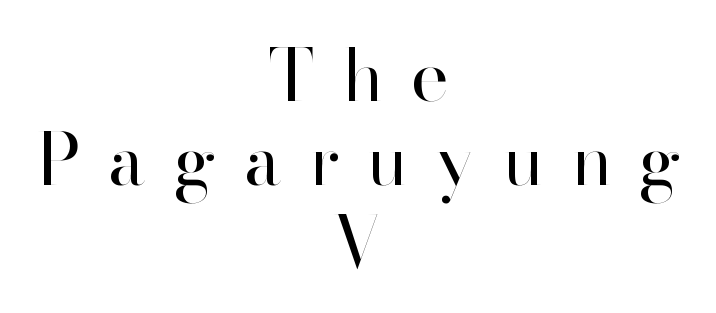
Descender tails drop into unmarked territory. Glyph-to-glyph distance is far greater than everyday printed text. The face looks like a standard text weight, possibly lighter. This sample is center-justified, so both line endings float freely. Is this a fixed-width face? No — the glyphs have proportional, varying widths.
